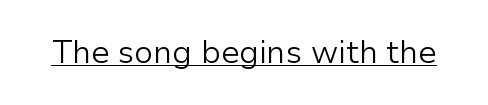
{"serif": "no", "italic": "no", "bold": "no", "weight": "light", "width": "normal", "stroke_contrast": "low", "x_height": "medium", "monospaced": "no", "underline": "yes", "letter_spacing": "normal", "letter_spacing_em": 0.0, "glyph_px": 32}
